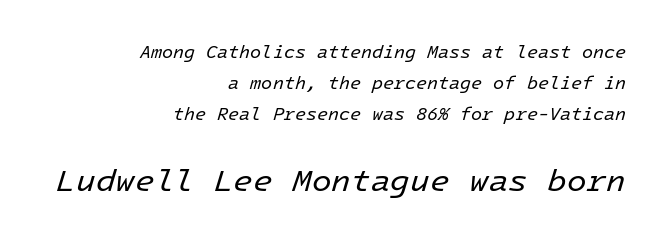
{"italic": "yes", "lean": "right", "slant_degrees": 16, "bold": "no", "weight": "regular", "width": "normal", "stroke_contrast": "low", "x_height": "medium", "underline": "no", "align": "right", "line_spacing_ratio": 1.71, "letter_spacing": "normal", "letter_spacing_em": 0.0, "larger_block": "second", "size_ratio": 1.78, "glyph_px": 32}
